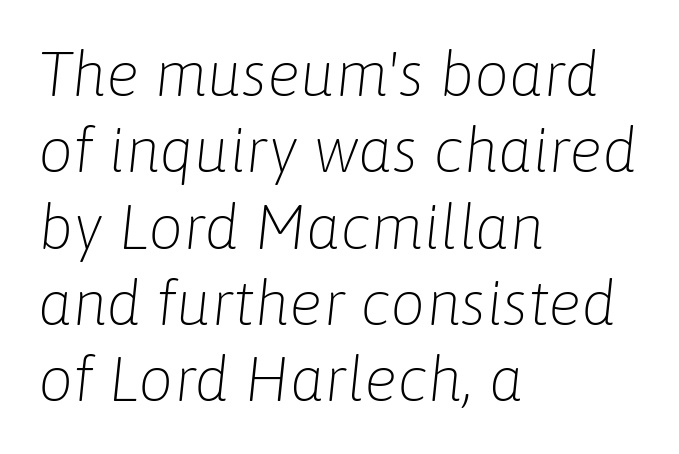
The image shows 62 px light type, italic (leaning right); set left-aligned, line spacing 1.23x, normal letter spacing, not underlined; low stroke contrast and a medium x-height.
